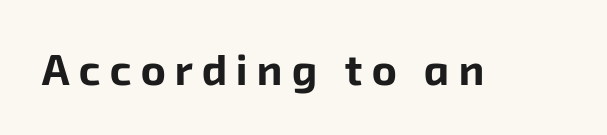
The image shows 43 px bold sans-serif type; set unusually wide letter spacing (+0.21 em), not underlined; low stroke contrast and a medium x-height.
